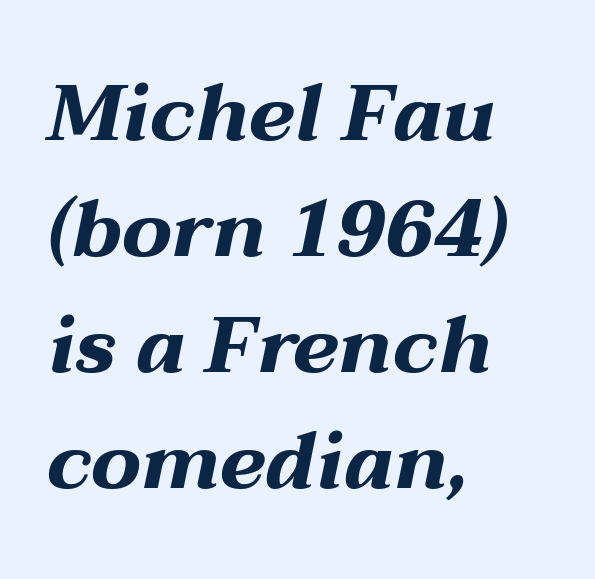
Q: Is the text bold? A: Yes.
Q: Is the text italic (slanted)? A: Yes, it leans right by about 12 degrees.
Q: Is the text underlined? A: No.
Q: How is the paragraph aligned? A: Left-aligned.
Q: Is the spacing between letters normal or unusually wide? A: Normal.
Q: Is the spacing between lines tight, normal or loose? A: Normal.
Q: Width (condensed, normal, or wide)? A: Wide.
Q: Stroke contrast? A: Medium.
Q: x-height? A: Medium.
Q: Monospaced? A: No.
